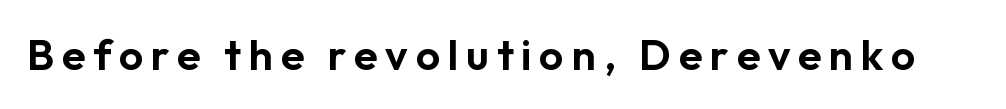
The image shows 43 px sans-serif type, upright; set not underlined; low stroke contrast and a medium x-height.
